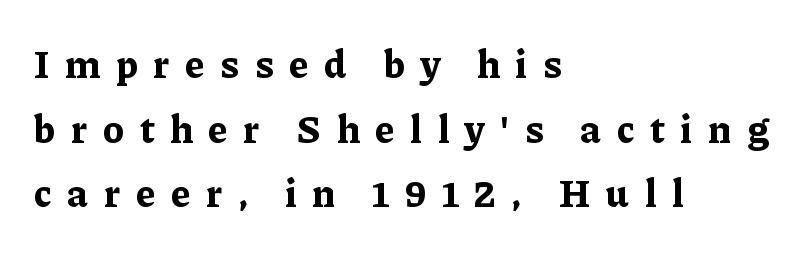
The face used here is proportionally spaced, like ordinary book or web type. The type is letterspaced generously, with wide tracking. Teacher's note: observe the even left margin — that is flush-left alignment. This rendering employs a face with finishing strokes, i.e., a serif. Each row of text sits above clean, open space.
